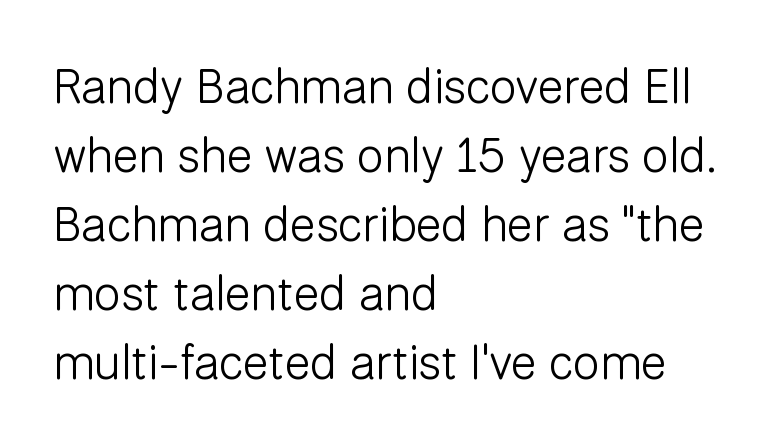
Each line starts at the same left margin while the right side varies. Do the characters align in a grid? No, the font is proportional. Honestly, the row spacing looks completely unremarkable. The letters stand upright; this is a roman face. Bare-footed words on every line. Compared with typical body copy, the letter spacing here is the same.
